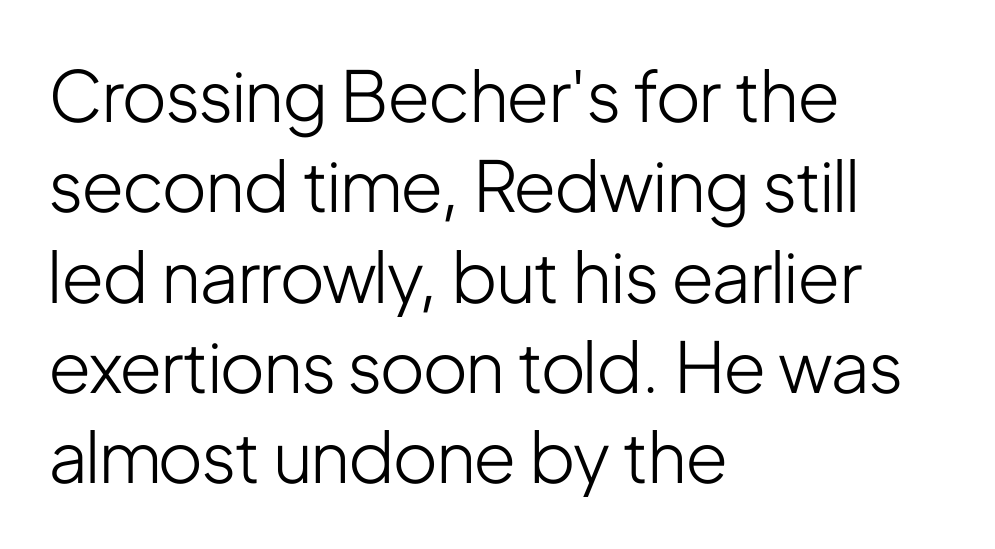
{"serif": "no", "italic": "no", "bold": "no", "weight": "light", "width": "condensed", "stroke_contrast": "low", "x_height": "medium", "monospaced": "no", "underline": "no", "align": "left", "line_spacing": "normal", "line_spacing_ratio": 1.29, "letter_spacing": "normal", "letter_spacing_em": 0.0, "glyph_px": 70}
